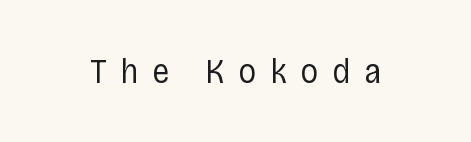
Q: Is the text bold? A: No.
Q: Is the text italic (slanted)? A: No, it is upright.
Q: Is the typeface a serif or a sans-serif typeface? A: Sans-serif.
Q: Is the text underlined? A: No.
Q: Is the spacing between letters normal or unusually wide? A: Unusually wide.
Q: Width (condensed, normal, or wide)? A: Condensed.
Q: Stroke contrast? A: Low.
Q: x-height? A: Large.
Q: Monospaced? A: No.
